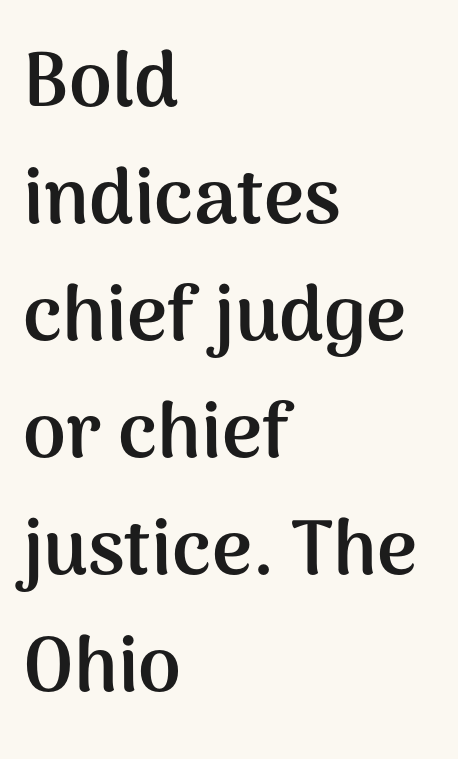
The image shows 77 px semibold sans-serif type, upright; set left-aligned, normal line spacing (1.52x), normal letter spacing, not underlined; medium stroke contrast and a medium x-height.
